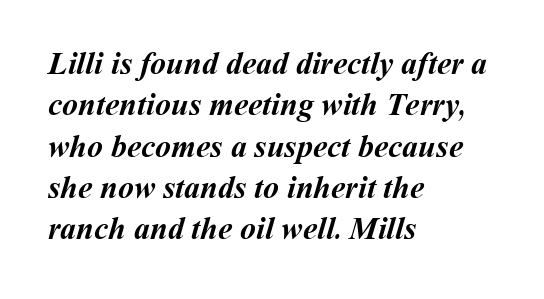
Is the type bold? Yes — the strokes are clearly thick and heavy. Honestly, there is no underline to notice here at all. In CSS terms this would be text-align: left. Notice how descenders clear the ascenders below comfortably — that's standard leading.
